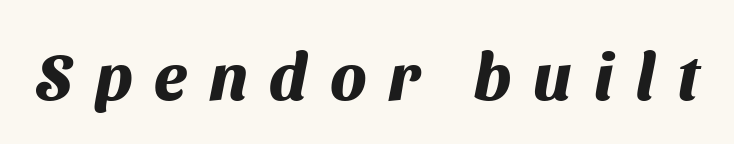
The image shows 66 px heavy sans-serif type; set unusually wide letter spacing (+0.33 em), not underlined; medium stroke contrast and a medium x-height.
